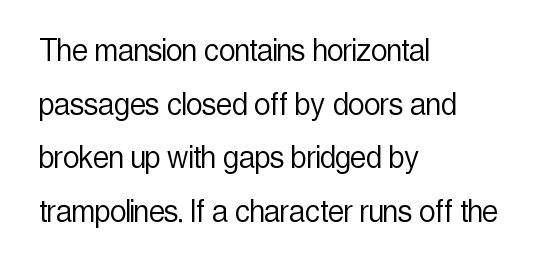
{"serif": "no", "italic": "no", "bold": "no", "weight": "light", "width": "condensed", "x_height": "medium", "monospaced": "no", "underline": "no", "align": "left", "line_spacing": "normal", "line_spacing_ratio": 1.49, "letter_spacing": "normal", "letter_spacing_em": 0.0, "glyph_px": 36}
